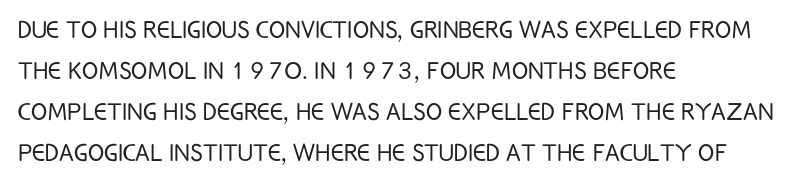
The image shows 30 px light, condensed sans-serif type, upright; set left-aligned, normal line spacing (1.37x), normal letter spacing, not underlined; low stroke contrast and a large x-height.
